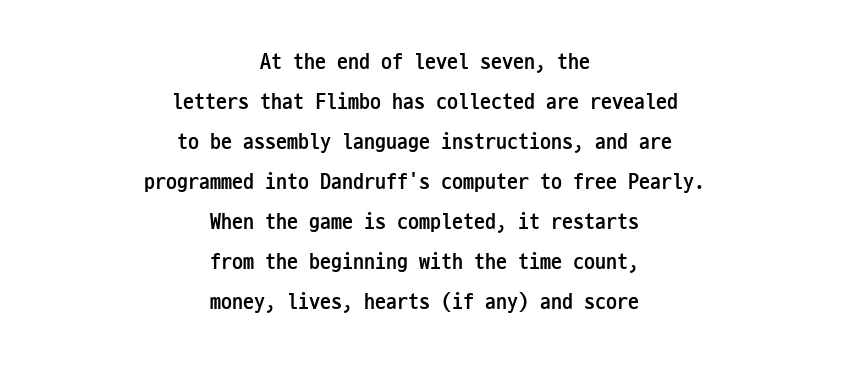
The image shows 22 px bold type, upright; set centered, line spacing 1.82x, normal letter spacing, not underlined.
